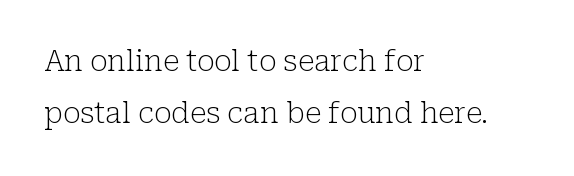
Q: Is the text bold? A: No.
Q: Is the text italic (slanted)? A: No, it is upright.
Q: Is the typeface a serif or a sans-serif typeface? A: Serif.
Q: Is the text underlined? A: No.
Q: How is the paragraph aligned? A: Left-aligned.
Q: Is the spacing between letters normal or unusually wide? A: Normal.
Q: Width (condensed, normal, or wide)? A: Normal.
Q: Stroke contrast? A: Low.
Q: x-height? A: Medium.
Q: Monospaced? A: No.
